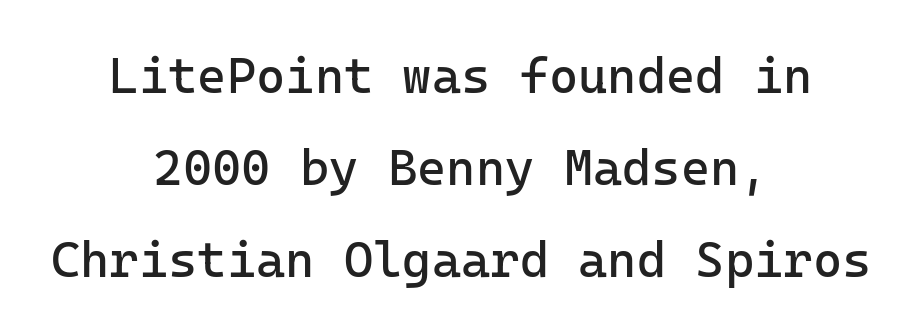
Q: Is the text bold? A: No.
Q: Is the text italic (slanted)? A: No, it is upright.
Q: Is the typeface a serif or a sans-serif typeface? A: Sans-serif.
Q: Is the text underlined? A: No.
Q: How is the paragraph aligned? A: Centered.
Q: Is the spacing between letters normal or unusually wide? A: Normal.
Q: Width (condensed, normal, or wide)? A: Normal.
Q: Stroke contrast? A: Low.
Q: x-height? A: Medium.
